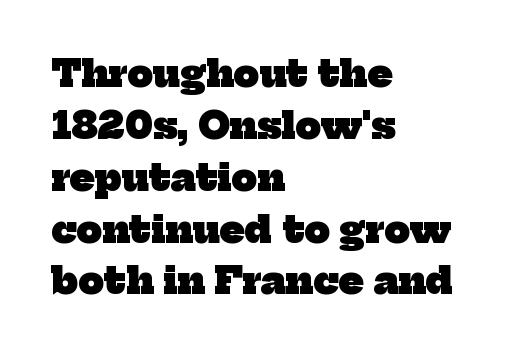
Q: Is the text bold? A: Yes.
Q: Is the typeface a serif or a sans-serif typeface? A: Serif.
Q: Is the text underlined? A: No.
Q: How is the paragraph aligned? A: Left-aligned.
Q: Is the spacing between letters normal or unusually wide? A: Normal.
Q: Is the spacing between lines tight, normal or loose? A: Normal.
Q: Width (condensed, normal, or wide)? A: Normal.
Q: Stroke contrast? A: Low.
Q: x-height? A: Medium.
Q: Monospaced? A: No.
